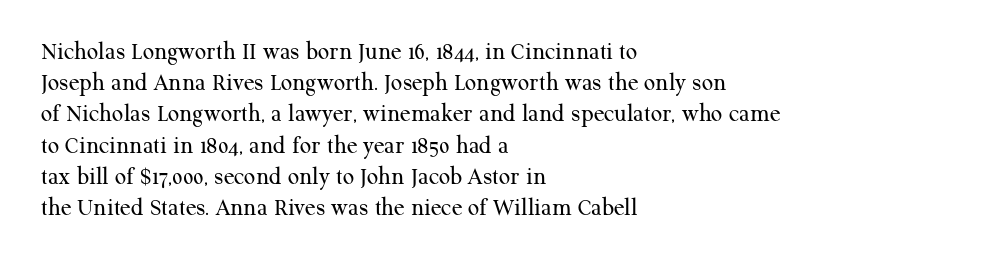
{"italic": "no", "bold": "no", "underline": "no", "align": "left", "line_spacing": "normal", "line_spacing_ratio": 1.25, "letter_spacing": "normal", "letter_spacing_em": 0.0, "glyph_px": 25}
